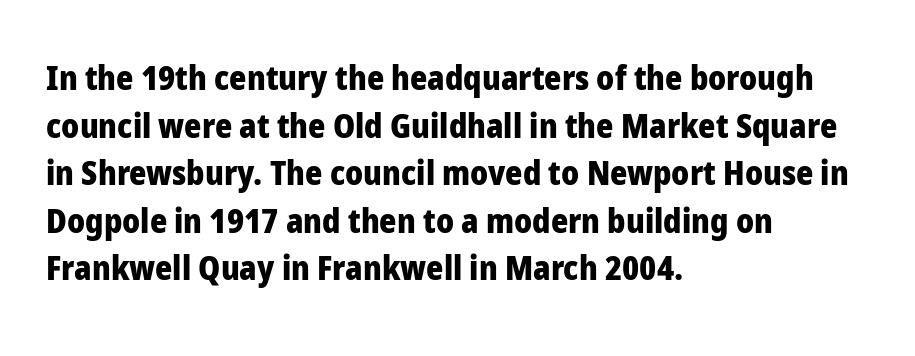
Q: Is the text bold? A: Yes.
Q: Is the text italic (slanted)? A: No, it is upright.
Q: Is the typeface a serif or a sans-serif typeface? A: Sans-serif.
Q: Is the text underlined? A: No.
Q: How is the paragraph aligned? A: Left-aligned.
Q: Is the spacing between letters normal or unusually wide? A: Normal.
Q: Is the spacing between lines tight, normal or loose? A: Normal.
Q: Width (condensed, normal, or wide)? A: Normal.
Q: Stroke contrast? A: Low.
Q: x-height? A: Medium.
Q: Monospaced? A: No.
